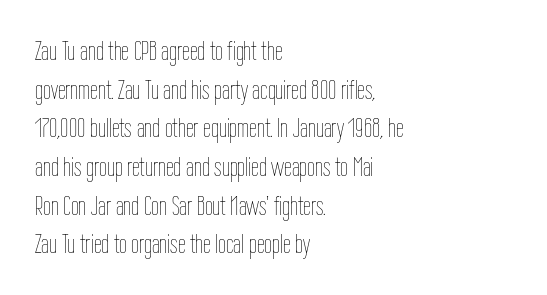
The axis of the letterforms is exactly vertical. In terms of letterspacing, this is plain default setting. The rendering uses natural spacing where letterforms have individual widths. The space between consecutive lines is moderate. The rendering anchors every line to the left-hand side. Bare-footed words on every line.
